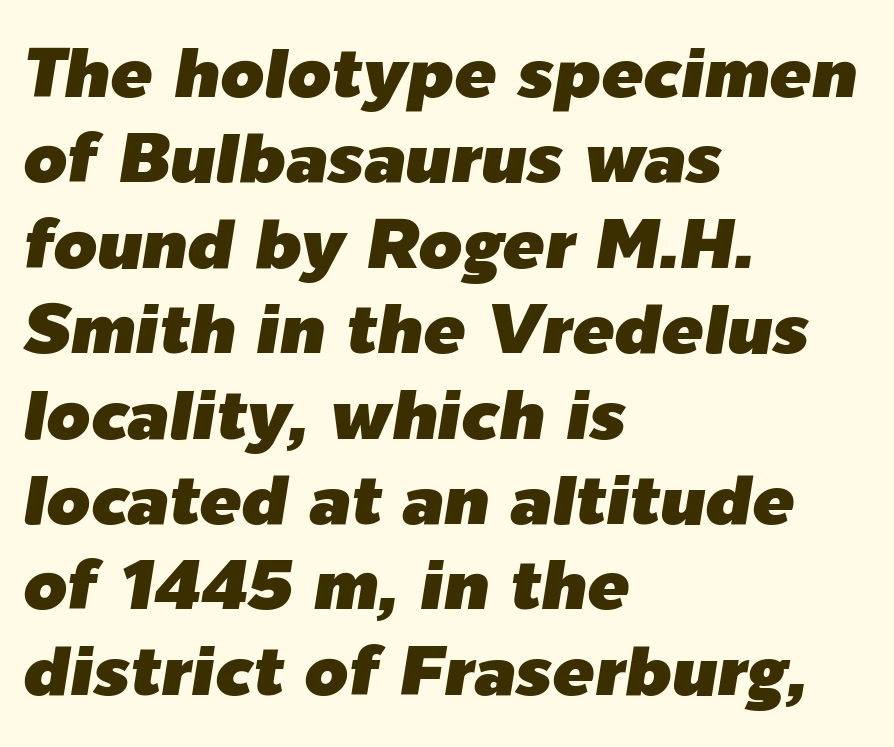
{"italic": "yes", "lean": "right", "slant_degrees": 9, "width": "normal", "stroke_contrast": "low", "x_height": "medium", "monospaced": "no", "underline": "no", "align": "left", "line_spacing_ratio": 1.22, "letter_spacing": "normal", "letter_spacing_em": 0.0, "glyph_px": 70}
